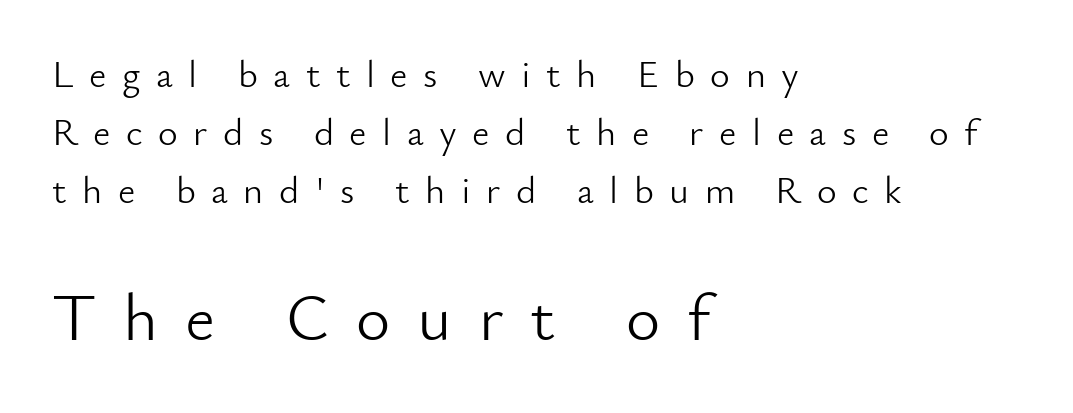
The image shows 66 px light sans-serif type, upright; set left-aligned, normal line spacing (1.53x), unusually wide letter spacing (+0.41 em), not underlined; the second (bottom) block is 1.74x larger; low stroke contrast and a small x-height.
